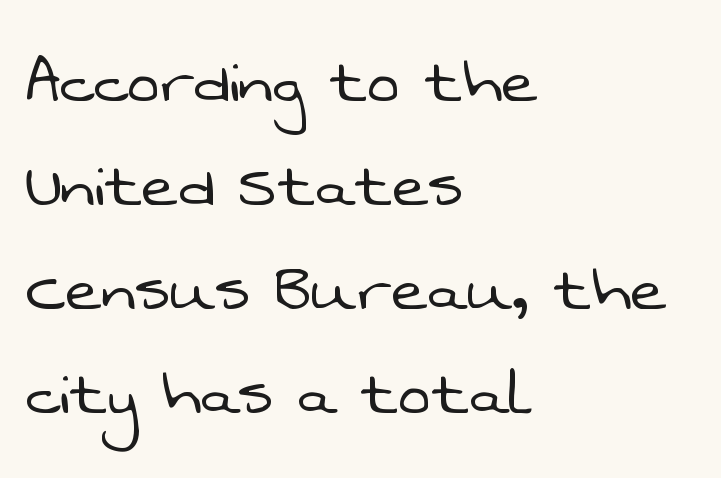
{"serif": "no", "bold": "no", "weight": "light", "width": "normal", "stroke_contrast": "low", "x_height": "medium", "monospaced": "no", "underline": "no", "align": "left", "line_spacing": "normal", "line_spacing_ratio": 1.35, "letter_spacing": "normal", "letter_spacing_em": 0.0, "glyph_px": 77}
